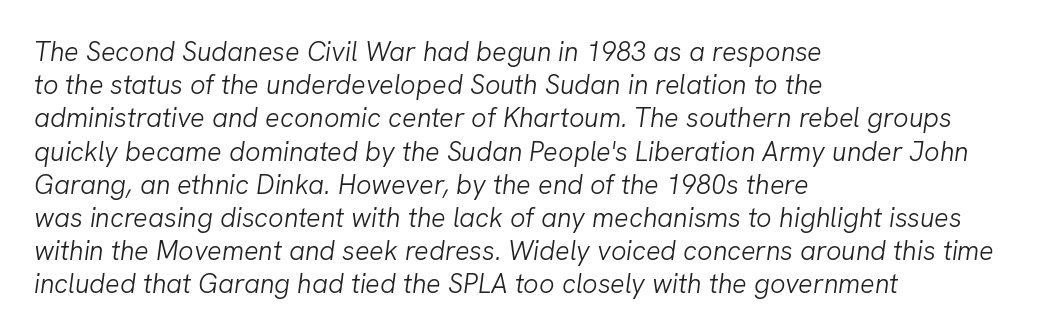
Q: Is the text bold? A: No.
Q: Is the text italic (slanted)? A: Yes, it leans right by about 8 degrees.
Q: Is the text underlined? A: No.
Q: How is the paragraph aligned? A: Left-aligned.
Q: Is the spacing between letters normal or unusually wide? A: Normal.
